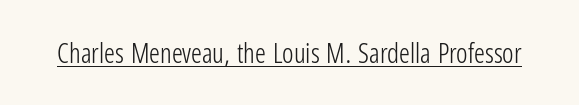
Q: Is the text bold? A: No.
Q: Is the text italic (slanted)? A: No, it is upright.
Q: Is the text underlined? A: Yes.
Q: Is the spacing between letters normal or unusually wide? A: Normal.
